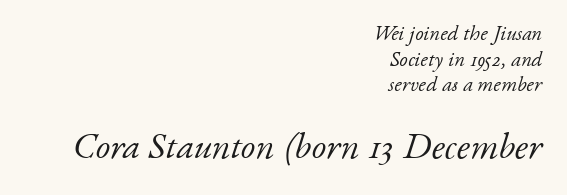
The image shows 37 px light serif type, italic (leaning right); set right-aligned, line spacing 1.22x, normal letter spacing, not underlined; the second (bottom) block is 1.76x larger; low stroke contrast and a small x-height.
